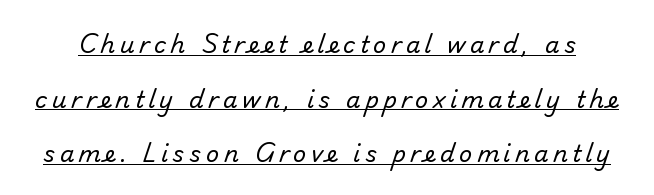
{"bold": "no", "underline": "yes", "line_spacing": "loose", "line_spacing_ratio": 2.38, "glyph_px": 23}
